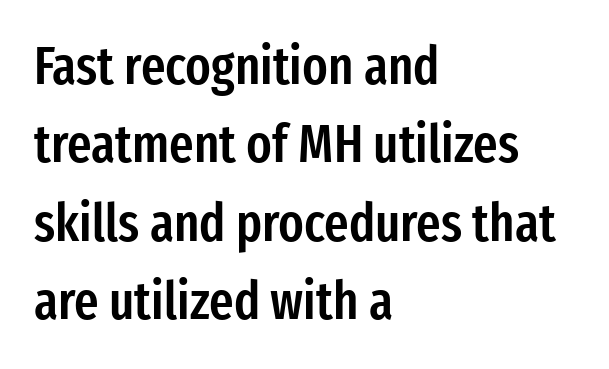
Q: Is the text bold? A: Semi-bold.
Q: Is the text italic (slanted)? A: No, it is upright.
Q: Is the typeface a serif or a sans-serif typeface? A: Sans-serif.
Q: Is the text underlined? A: No.
Q: How is the paragraph aligned? A: Left-aligned.
Q: Is the spacing between letters normal or unusually wide? A: Normal.
Q: Is the spacing between lines tight, normal or loose? A: Normal.
Q: Width (condensed, normal, or wide)? A: Condensed.
Q: Stroke contrast? A: Low.
Q: x-height? A: Medium.
Q: Monospaced? A: No.
